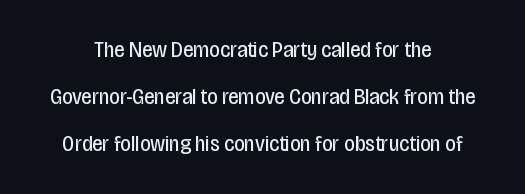
The image shows 23 px text type, upright; set centered, loose line spacing (2.05x), normal letter spacing, not underlined.
